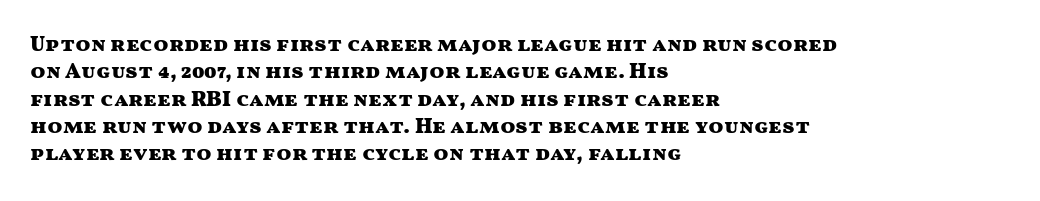
{"italic": "no", "bold": "yes", "underline": "no", "align": "left", "line_spacing_ratio": 1.24, "letter_spacing": "normal", "letter_spacing_em": 0.0, "glyph_px": 22}
